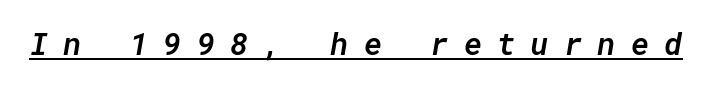
The image shows 31 px semibold type, italic (leaning right), monospaced; set unusually wide letter spacing (+0.49 em), underlined; low stroke contrast and a medium x-height.
